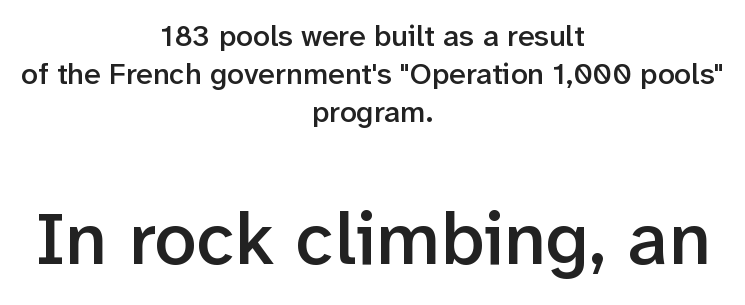
These lines sit exactly where default settings would place them. Look at the bottom of the vertical strokes: they stop flat, with no serifs. The tracking reads as untouched default to a designer's eye. In CSS terms this would be text-align: center. This is the in-between weight designers call semibold or demi. The passage shown begins with its smaller block and ends with its larger one.
